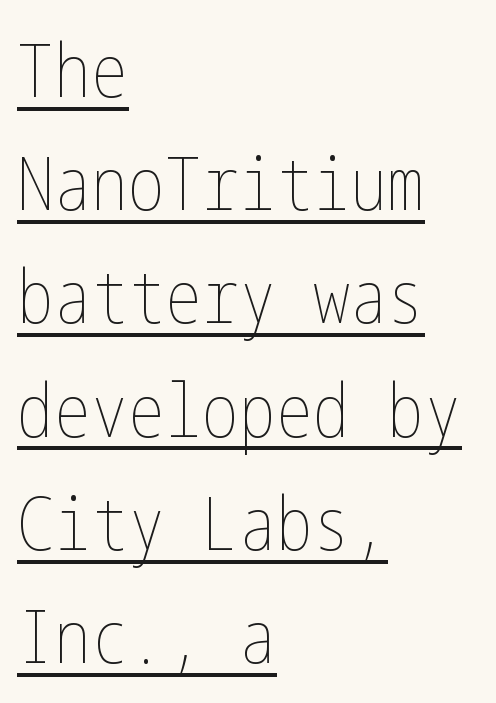
{"italic": "no", "bold": "no", "weight": "thin", "width": "condensed", "stroke_contrast": "low", "x_height": "medium", "underline": "yes", "align": "left", "line_spacing": "normal", "line_spacing_ratio": 1.53, "letter_spacing": "normal", "letter_spacing_em": 0.0, "glyph_px": 74}
